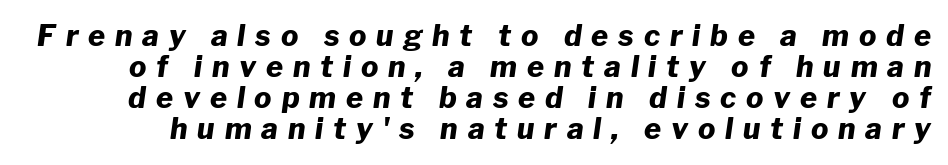
{"italic": "yes", "lean": "right", "slant_degrees": 8, "bold": "yes", "weight": "heavy", "width": "normal", "stroke_contrast": "low", "x_height": "medium", "monospaced": "no", "underline": "no", "line_spacing": "tight", "line_spacing_ratio": 1.07, "letter_spacing": "wide", "letter_spacing_em": 0.34, "glyph_px": 29}
